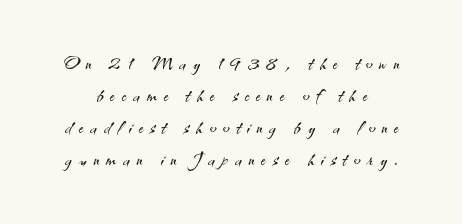
Weight: not bold — regular or lighter. The vertical gap from one line to the next is medium. Letters rest on an invisible, unmarked baseline. Honestly, the letter spacing is so wide it's the main thing you notice.
